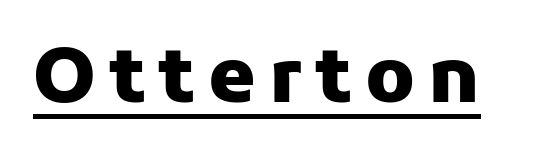
{"serif": "no", "italic": "no", "bold": "yes", "weight": "heavy", "width": "normal", "stroke_contrast": "low", "x_height": "medium", "monospaced": "no", "underline": "yes", "glyph_px": 76}
